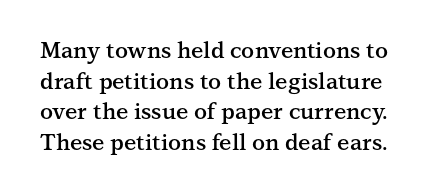
Only glyphs here, with clear space below each row. As a designer I'd log this as weight 600, semibold. Characters remain perfectly vertical along every line. The space between consecutive lines is moderate. Spacing between characters is what you'd get straight out of the box.
